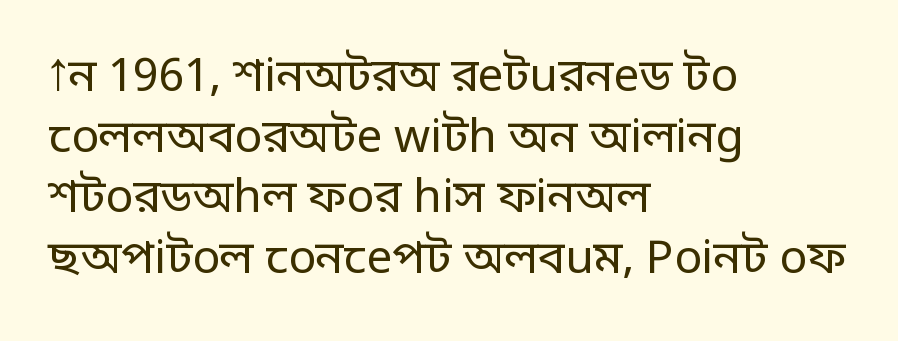
The typeface chosen for these lines omits serifs. Weight: regular or lighter. Has an underline been added? It has not. The block of text has a typical density, with ordinary space between rows. Rendered with straight, roman letterforms.
